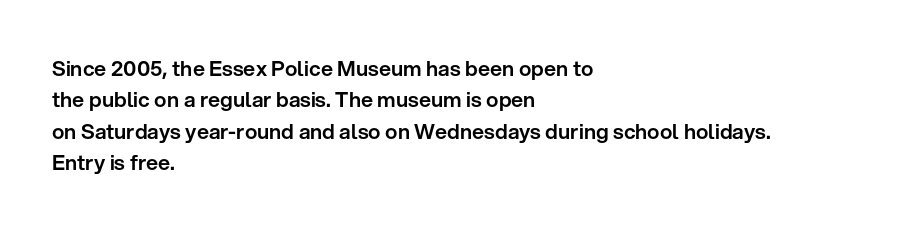
{"italic": "no", "underline": "no", "align": "left", "line_spacing": "normal", "line_spacing_ratio": 1.5, "letter_spacing": "normal", "letter_spacing_em": 0.0, "glyph_px": 21}
